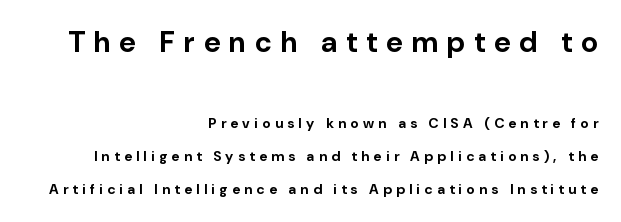
Q: Is the text bold? A: Yes.
Q: Is the text italic (slanted)? A: No, it is upright.
Q: Is the typeface a serif or a sans-serif typeface? A: Sans-serif.
Q: Is the text underlined? A: No.
Q: How is the paragraph aligned? A: Right-aligned.
Q: Is the spacing between letters normal or unusually wide? A: Unusually wide.
Q: Is the spacing between lines tight, normal or loose? A: Loose.
Q: Which block of text is set in a larger size, the first (top) or the second (bottom)? A: The first (top) one.
Q: Width (condensed, normal, or wide)? A: Normal.
Q: Stroke contrast? A: Low.
Q: x-height? A: Medium.
Q: Monospaced? A: No.
